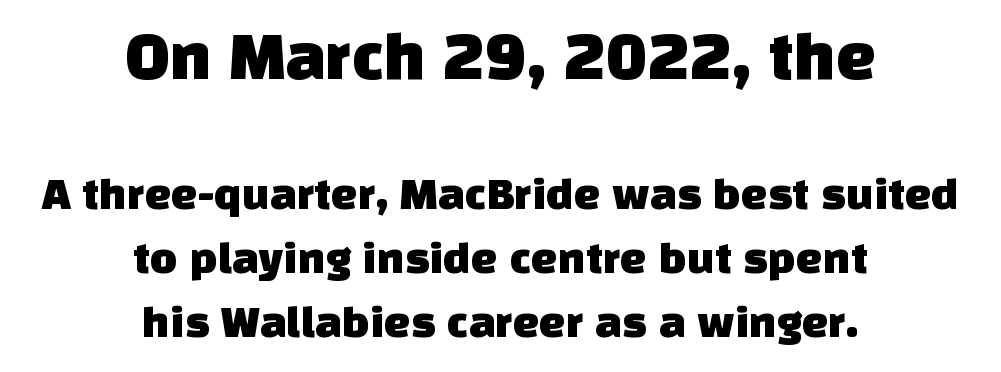
The image shows 70 px sans-serif type; set centered, normal line spacing (1.36x), normal letter spacing, not underlined; the first (top) block is 1.49x larger; low stroke contrast and a large x-height.
